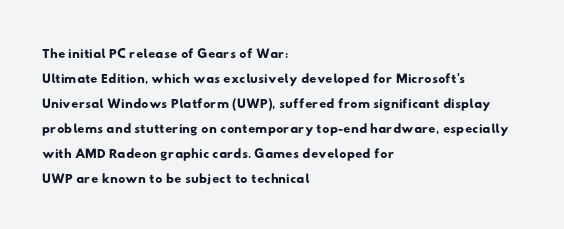
{"underline": "no", "align": "left", "line_spacing": "normal", "line_spacing_ratio": 1.25, "letter_spacing": "normal", "letter_spacing_em": 0.0, "glyph_px": 20}
